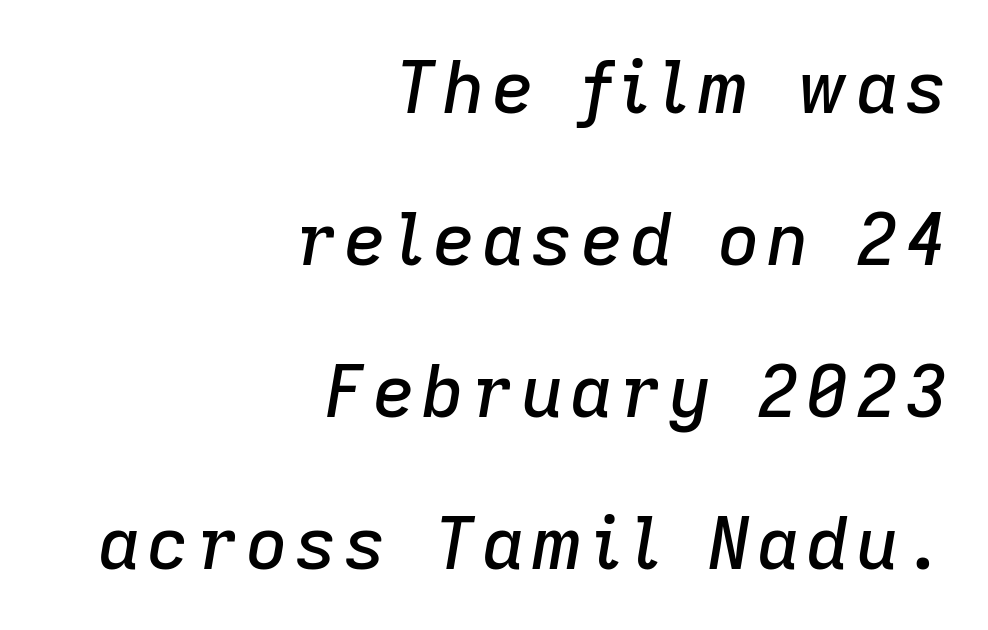
{"italic": "yes", "lean": "right", "slant_degrees": 9, "width": "normal", "stroke_contrast": "low", "x_height": "medium", "monospaced": "no", "underline": "no", "align": "right", "line_spacing": "loose", "line_spacing_ratio": 2.08, "glyph_px": 73}
